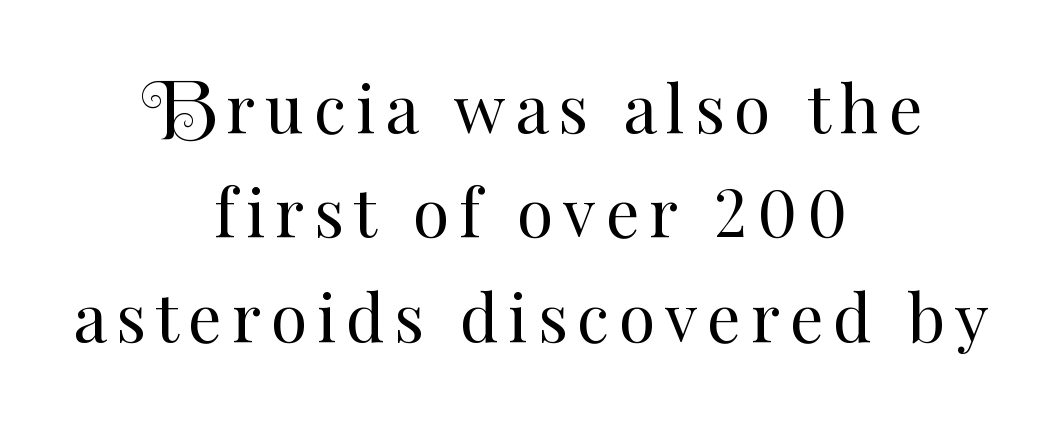
The image shows 66 px regular-weight type, upright; set centered, normal line spacing (1.58x), not underlined; medium stroke contrast and a small x-height.
